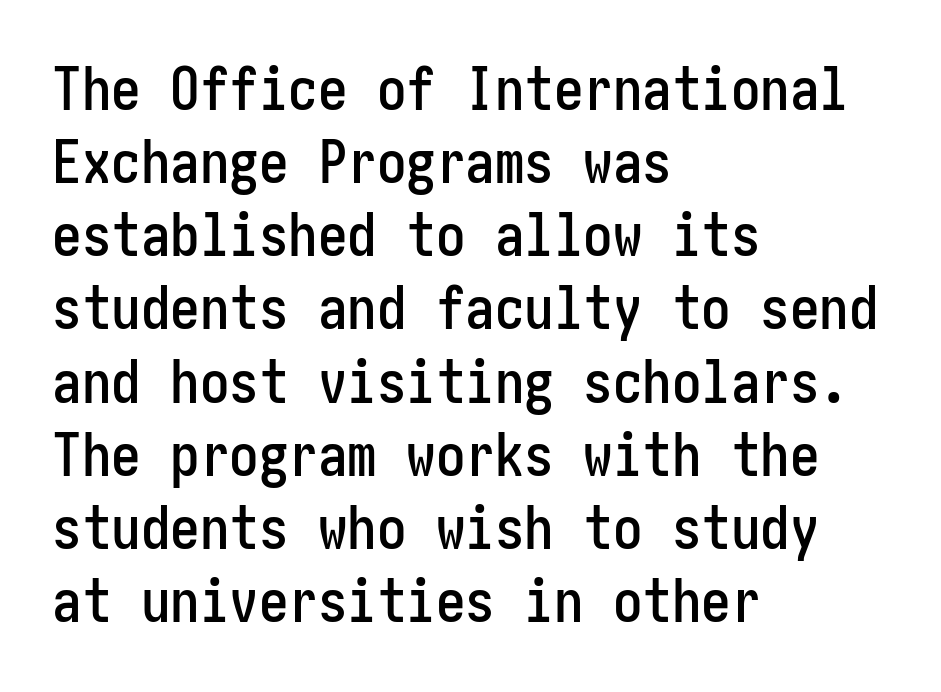
In terms of letterform style, serifs are entirely absent. Only glyphs here, with clear space below each row. The rendering anchors every line to the left-hand side. Tracking value appears to be zero — textbook default spacing.
